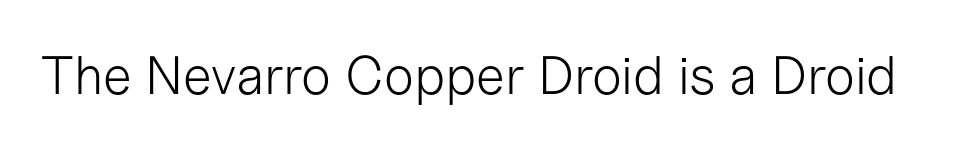
{"serif": "no", "italic": "no", "bold": "no", "weight": "light", "width": "normal", "stroke_contrast": "low", "x_height": "medium", "monospaced": "no", "underline": "no", "letter_spacing": "normal", "letter_spacing_em": 0.0, "glyph_px": 54}
